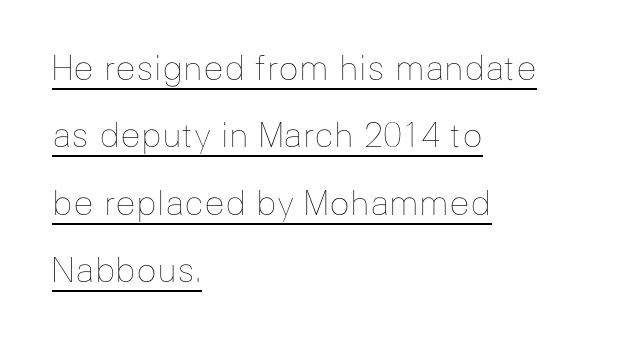
Q: Is the text bold? A: No.
Q: Is the text italic (slanted)? A: No, it is upright.
Q: Is the text underlined? A: Yes.
Q: How is the paragraph aligned? A: Left-aligned.
Q: Is the spacing between letters normal or unusually wide? A: Normal.
Q: Is the spacing between lines tight, normal or loose? A: Loose.
Q: Width (condensed, normal, or wide)? A: Normal.
Q: Stroke contrast? A: Low.
Q: x-height? A: Medium.
Q: Monospaced? A: No.
